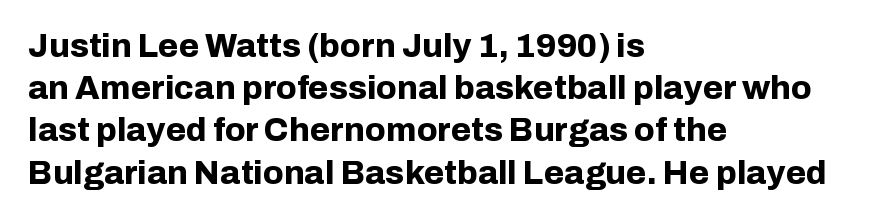
The characters look thick and weighty, a clear bold. The face used here is proportionally spaced, like ordinary book or web type. Posture: straight, roman, zero tilt. Observe the absence of serifs on each vertical stroke in this sample.
